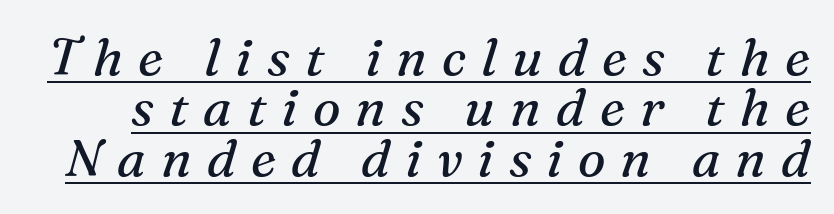
Q: Is the text bold? A: No.
Q: Is the text italic (slanted)? A: Yes, it leans right by about 16 degrees.
Q: Is the typeface a serif or a sans-serif typeface? A: Serif.
Q: Is the text underlined? A: Yes.
Q: Is the spacing between letters normal or unusually wide? A: Unusually wide.
Q: Is the spacing between lines tight, normal or loose? A: Tight.
Q: Width (condensed, normal, or wide)? A: Normal.
Q: Stroke contrast? A: Medium.
Q: x-height? A: Medium.
Q: Monospaced? A: No.
